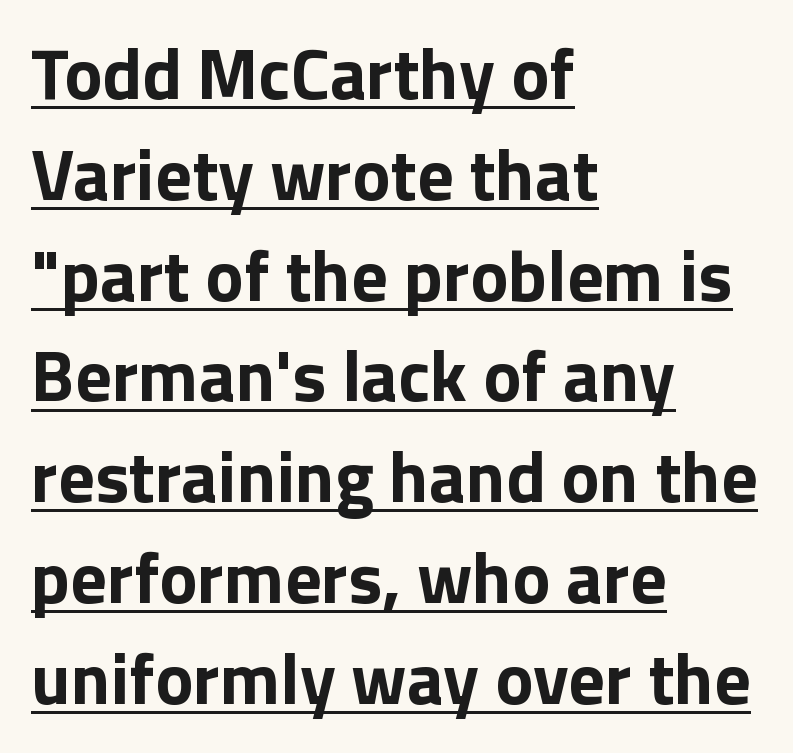
Emphasis by weight is at full strength: bold. The line texture is even and compact thanks to regular tracking. Is there much room between lines? A standard amount, neither cramped nor airy. This is the regular roman posture of the typeface.
